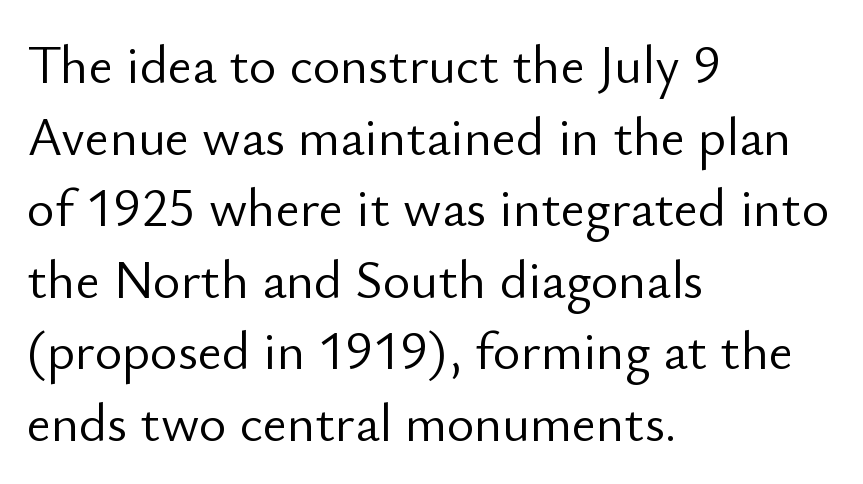
The image shows 53 px light sans-serif type, upright; set left-aligned, normal line spacing (1.35x), normal letter spacing, not underlined; low stroke contrast and a small x-height.
